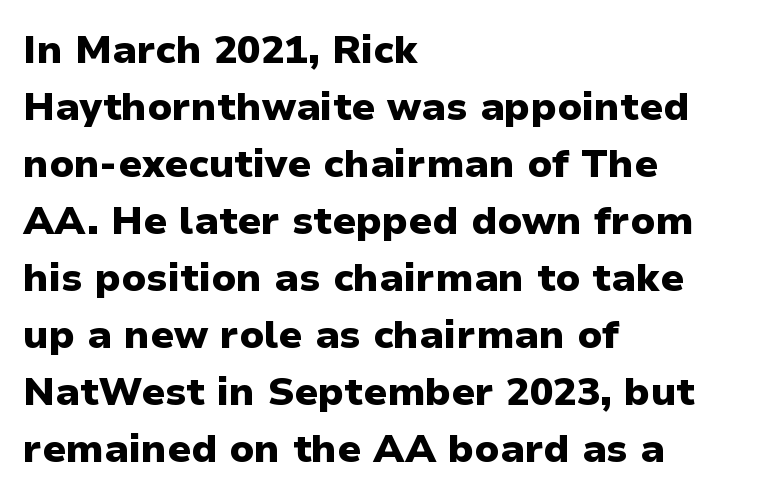
A normal amount of white space separates one row of letters from the next. Lines of text with bare space underneath. The passage shown is typeset with a sans-serif family. Letter spacing: default. A classic flush-left, rag-right setting is used for this passage. Every stem runs plumb, perpendicular to the baseline.
